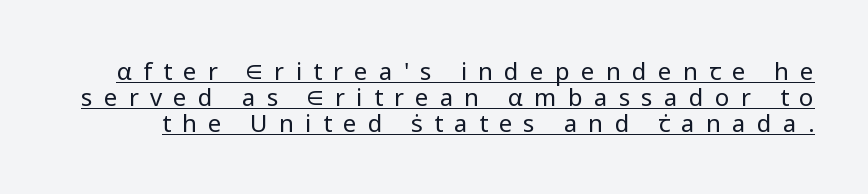
Q: Is the text bold? A: No.
Q: Is the text italic (slanted)? A: No, it is upright.
Q: Is the text underlined? A: Yes.
Q: Is the spacing between letters normal or unusually wide? A: Unusually wide.
Q: Is the spacing between lines tight, normal or loose? A: Tight.
